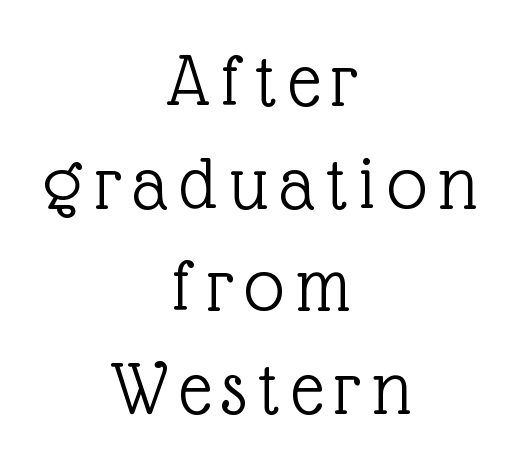
{"serif": "yes", "italic": "no", "bold": "no", "weight": "light", "width": "normal", "x_height": "medium", "monospaced": "no", "underline": "no", "align": "center", "line_spacing": "normal", "line_spacing_ratio": 1.3, "glyph_px": 79}
